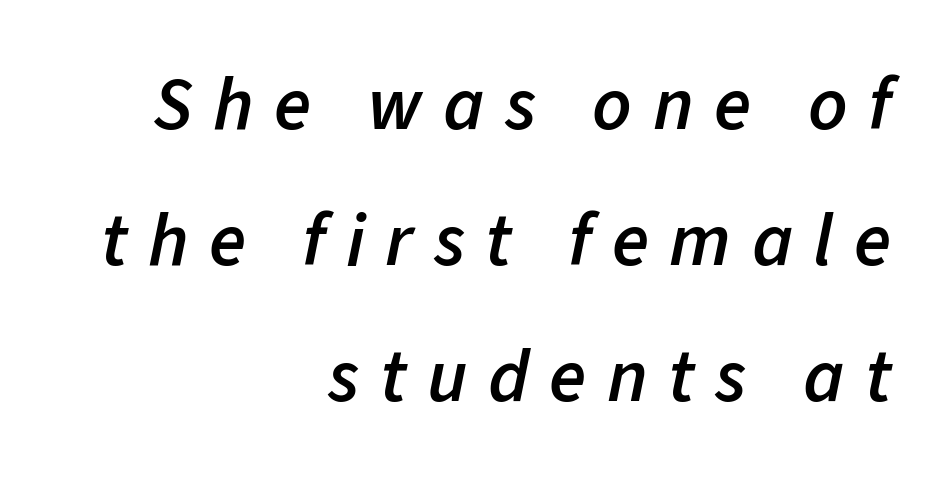
{"italic": "yes", "lean": "right", "slant_degrees": 11, "bold": "semi", "weight": "semibold", "width": "normal", "stroke_contrast": "low", "x_height": "medium", "monospaced": "no", "underline": "no", "align": "right", "line_spacing_ratio": 1.79, "letter_spacing": "wide", "letter_spacing_em": 0.27, "glyph_px": 76}
